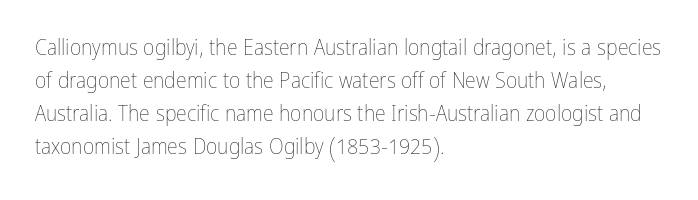
In terms of leading, this rendering sits right in the middle. Quick note: not italic, upright. Stems here are at most as thick as an everyday book face. Letter spacing: default.
